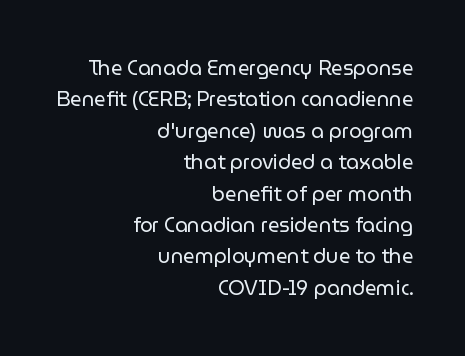
Compared with typical paragraphs, the rows here are spaced about the same. Characters follow at the spacing the type designer built in. Ascenders rise straight up at ninety degrees. The strip under each line holds only bare page.
